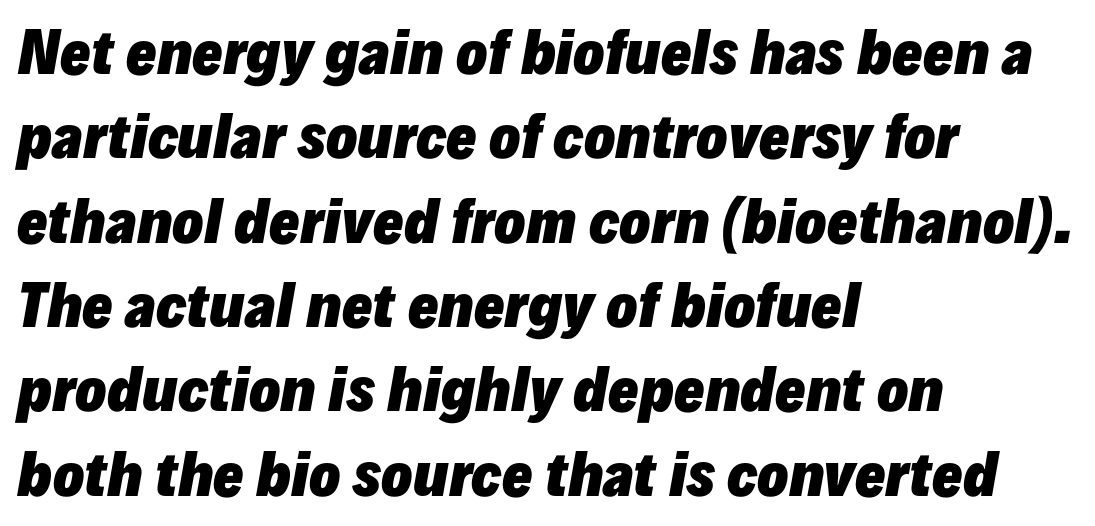
{"italic": "yes", "lean": "right", "slant_degrees": 10, "bold": "yes", "weight": "heavy", "width": "normal", "stroke_contrast": "low", "x_height": "medium", "monospaced": "no", "underline": "no", "align": "left", "line_spacing": "normal", "line_spacing_ratio": 1.48, "letter_spacing": "normal", "letter_spacing_em": 0.0, "glyph_px": 57}
